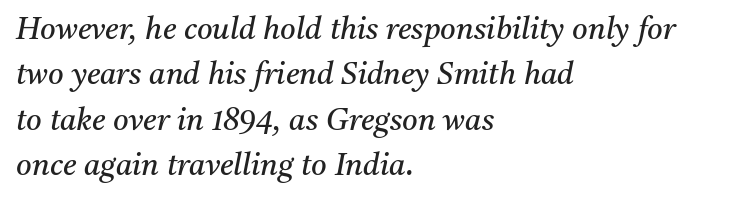
{"serif": "yes", "italic": "yes", "lean": "right", "slant_degrees": 11, "bold": "no", "weight": "regular", "width": "normal", "stroke_contrast": "medium", "x_height": "medium", "monospaced": "no", "underline": "no", "align": "left", "line_spacing": "normal", "line_spacing_ratio": 1.51, "letter_spacing": "normal", "letter_spacing_em": 0.0, "glyph_px": 30}
